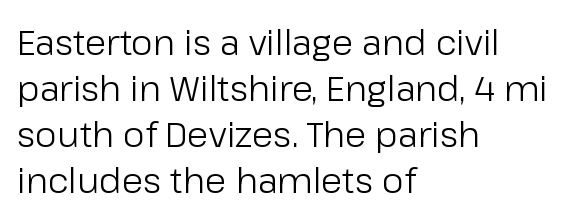
A roman cut, with each character standing at attention. The font family rendered here belongs to the sans-serif group. Here the designer chose a conventional face with non-uniform glyph widths. Honestly, there is no underline to notice here at all. Unbolded letterforms with no extra heft.
